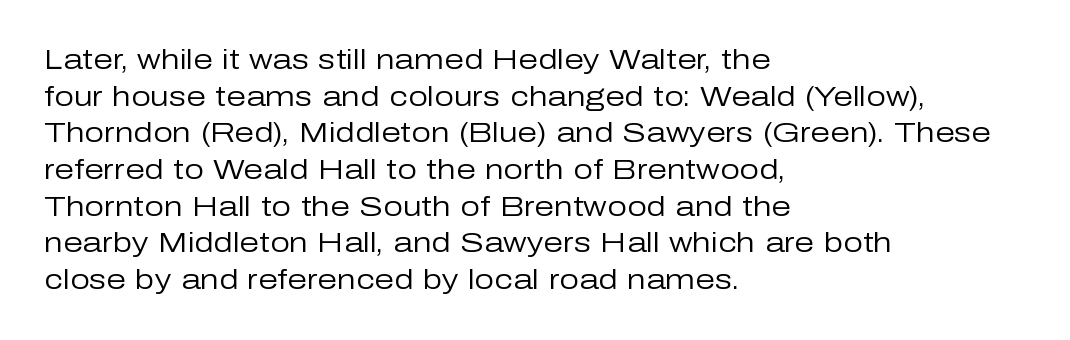
Q: Is the text bold? A: No.
Q: Is the text italic (slanted)? A: No, it is upright.
Q: Is the typeface a serif or a sans-serif typeface? A: Sans-serif.
Q: Is the text underlined? A: No.
Q: How is the paragraph aligned? A: Left-aligned.
Q: Is the spacing between letters normal or unusually wide? A: Normal.
Q: Is the spacing between lines tight, normal or loose? A: Normal.
Q: Width (condensed, normal, or wide)? A: Normal.
Q: Stroke contrast? A: Low.
Q: x-height? A: Medium.
Q: Monospaced? A: No.
